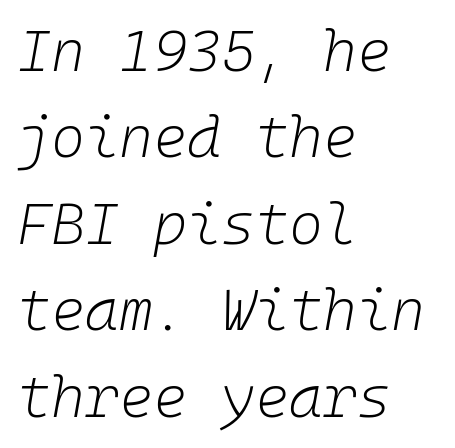
{"italic": "yes", "lean": "right", "slant_degrees": 10, "bold": "no", "weight": "light", "width": "normal", "stroke_contrast": "low", "x_height": "medium", "underline": "no", "align": "left", "line_spacing": "normal", "line_spacing_ratio": 1.49, "letter_spacing": "normal", "letter_spacing_em": 0.0, "glyph_px": 58}
